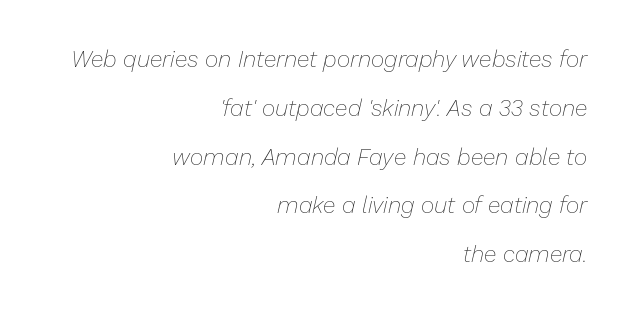
Style check: oblique. No letter is thick-stroked: the sample isn't bold. Each new line begins a long way beneath the previous one. The compositor pushed each line to the right boundary. Glyph-to-glyph distance matches everyday printed text.
